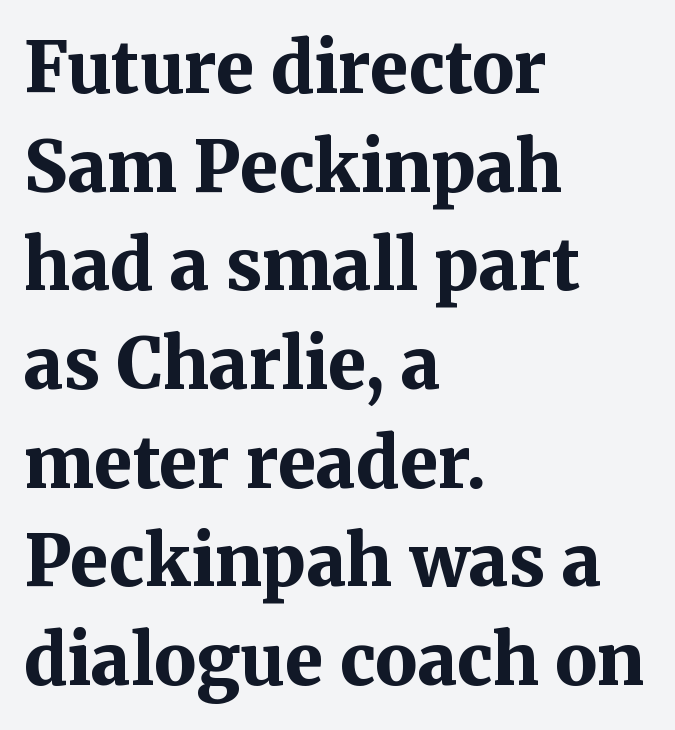
{"serif": "yes", "italic": "no", "bold": "yes", "weight": "bold", "width": "normal", "stroke_contrast": "medium", "x_height": "medium", "monospaced": "no", "underline": "no", "align": "left", "line_spacing": "normal", "line_spacing_ratio": 1.41, "letter_spacing": "normal", "letter_spacing_em": 0.0, "glyph_px": 70}
